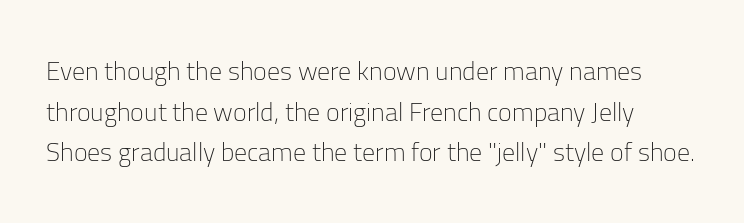
Q: Is the text bold? A: No.
Q: Is the text italic (slanted)? A: No, it is upright.
Q: Is the text underlined? A: No.
Q: Is the spacing between letters normal or unusually wide? A: Normal.
Q: Is the spacing between lines tight, normal or loose? A: Normal.
